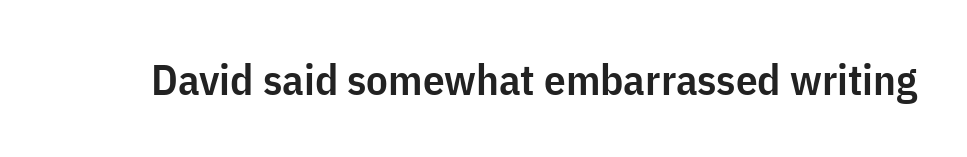
Each letter keeps its own natural width here, so spacing adapts to shape. Semibold letterforms, between regular and bold. In terms of posture, this sample is upright. Nothing sits at the stroke ends, so this counts as sans-serif.
